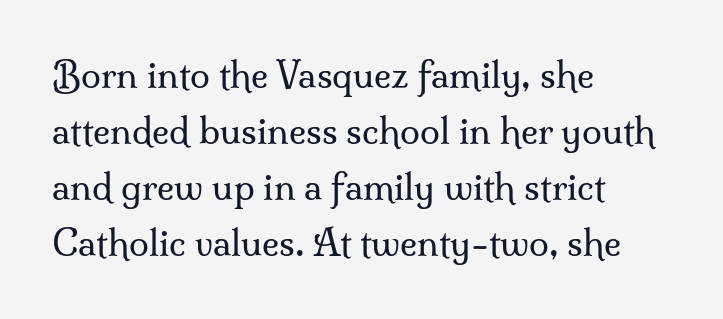
The image shows 36 px regular-weight serif type, upright; set left-aligned, normal line spacing (1.56x), normal letter spacing, not underlined; medium stroke contrast and a small x-height.
